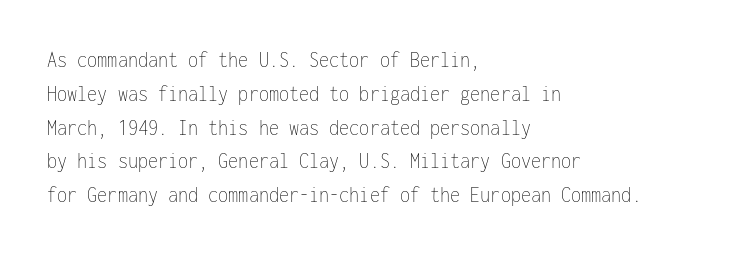
Just letters on the line, the space beneath them empty. Evenly set lines give the paragraph a standard silhouette. Heft: none added — not bold. Notice how the passage keeps a crisp vertical edge on the left only. No extra tracking has been applied to these lines. A roman cut, with each character standing at attention.
